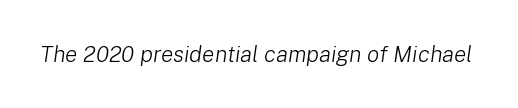
On a weight scale, this lands at 450 or below. The horizontal fit of the characters is conventional and even. The glyphs are unaccompanied by any horizontal stroke below them. The lettering tilts uniformly, giving the passage an italic look.
